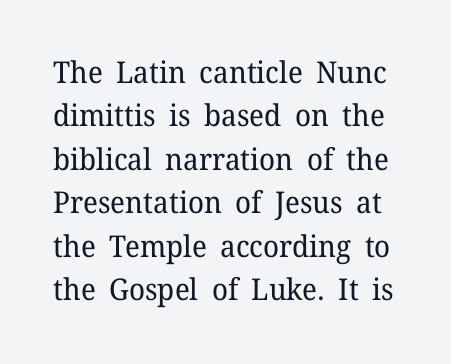
{"serif": "yes", "italic": "no", "bold": "no", "weight": "regular", "width": "normal", "stroke_contrast": "low", "x_height": "medium", "monospaced": "no", "underline": "no", "line_spacing": "normal", "line_spacing_ratio": 1.45, "letter_spacing": "normal", "letter_spacing_em": 0.0, "glyph_px": 30}
